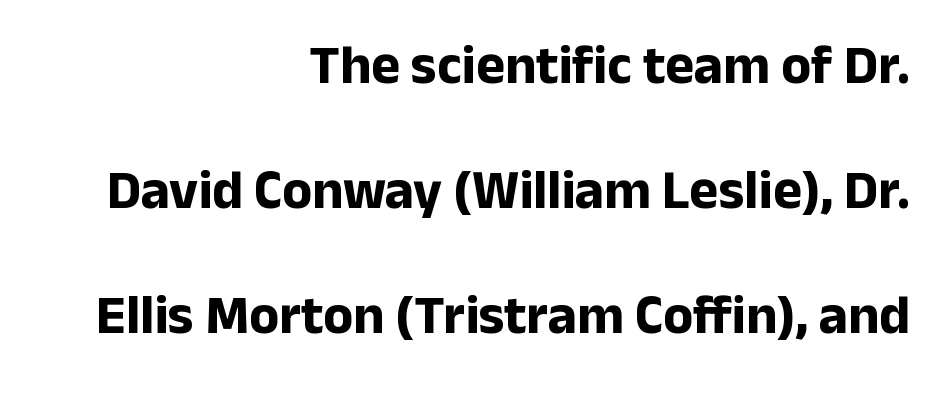
Each letter keeps its own natural width here, so spacing adapts to shape. The passage is arranged like a letterhead date or caption credit — flush right. Every character sits straight up, as roman type does. Nothing unusual about the tracking: characters are spaced as the font intends. Students, observe: this is what heavily led, spacious text looks like. Nope, no serifs anywhere on these letters.
